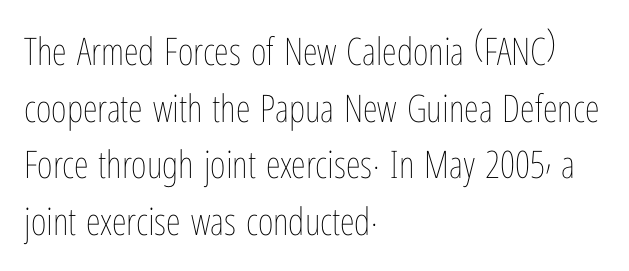
{"italic": "no", "bold": "no", "weight": "thin", "width": "condensed", "stroke_contrast": "low", "x_height": "medium", "monospaced": "no", "underline": "no", "align": "left", "line_spacing": "normal", "line_spacing_ratio": 1.49, "letter_spacing": "normal", "letter_spacing_em": 0.0, "glyph_px": 38}
